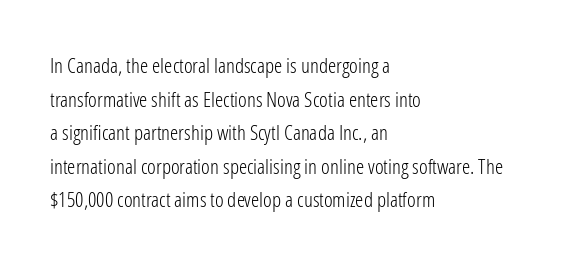
Q: Is the text bold? A: No.
Q: Is the text italic (slanted)? A: No, it is upright.
Q: Is the text underlined? A: No.
Q: How is the paragraph aligned? A: Left-aligned.
Q: Is the spacing between letters normal or unusually wide? A: Normal.
Q: Is the spacing between lines tight, normal or loose? A: Normal.
